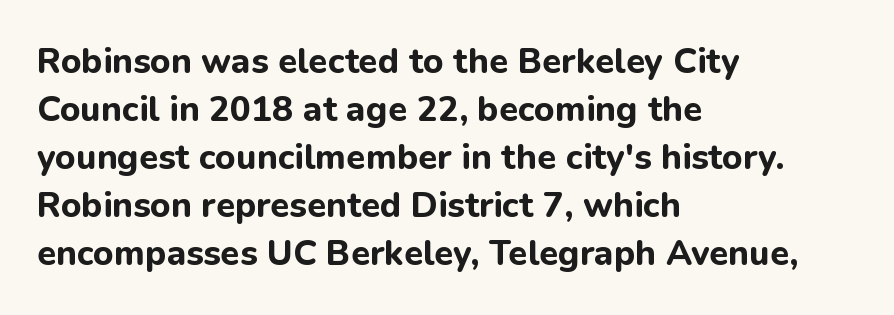
The image shows 35 px bold sans-serif type, upright; set left-aligned, normal line spacing (1.37x), normal letter spacing, not underlined; low stroke contrast and a medium x-height.
